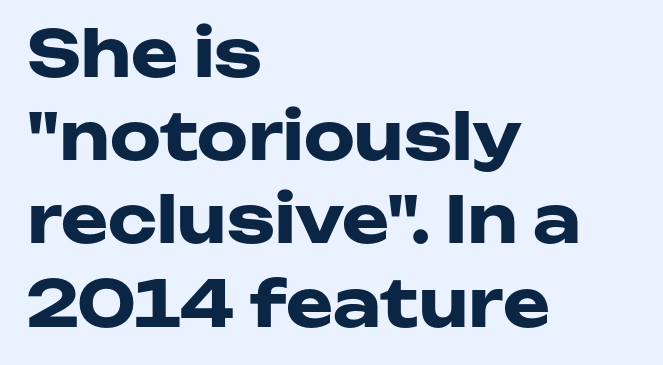
Students, observe: this is what conventionally led text looks like. Proportional: the letters do not fall into vertical columns. The type family on display is of the sans-serif kind. These words are printed bold, with thick strokes throughout. Notice how the stems are strictly vertical — no italics here.
